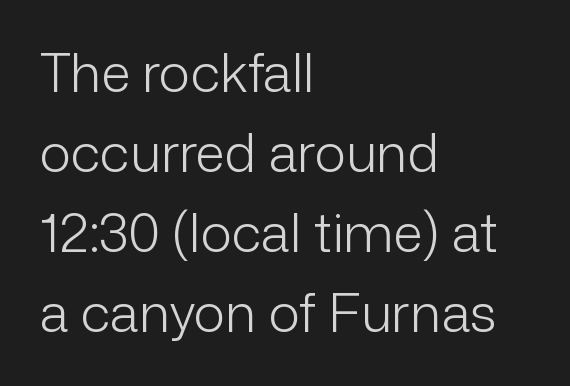
{"serif": "no", "italic": "no", "bold": "no", "weight": "light", "width": "normal", "stroke_contrast": "low", "x_height": "medium", "monospaced": "no", "underline": "no", "align": "left", "line_spacing": "normal", "line_spacing_ratio": 1.51, "letter_spacing": "normal", "letter_spacing_em": 0.0, "glyph_px": 53}
